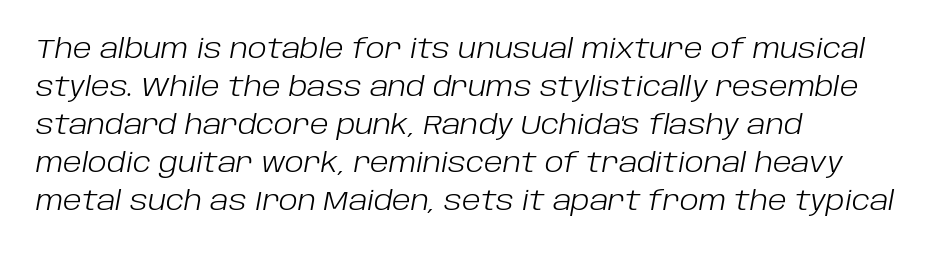
The passage shown is not bold in any degree. Posture: slanted. Regarding leading, the lines here are spaced in the standard way. The passage shown has conventional tracking throughout.
